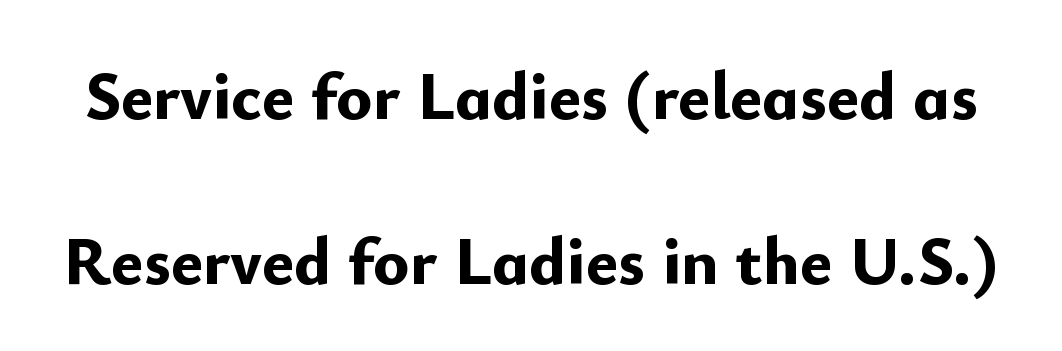
Q: Is the text bold? A: Yes.
Q: Is the text italic (slanted)? A: No, it is upright.
Q: Is the typeface a serif or a sans-serif typeface? A: Sans-serif.
Q: Is the text underlined? A: No.
Q: Is the spacing between letters normal or unusually wide? A: Normal.
Q: Is the spacing between lines tight, normal or loose? A: Loose.
Q: Width (condensed, normal, or wide)? A: Normal.
Q: Stroke contrast? A: Low.
Q: x-height? A: Small.
Q: Monospaced? A: No.
